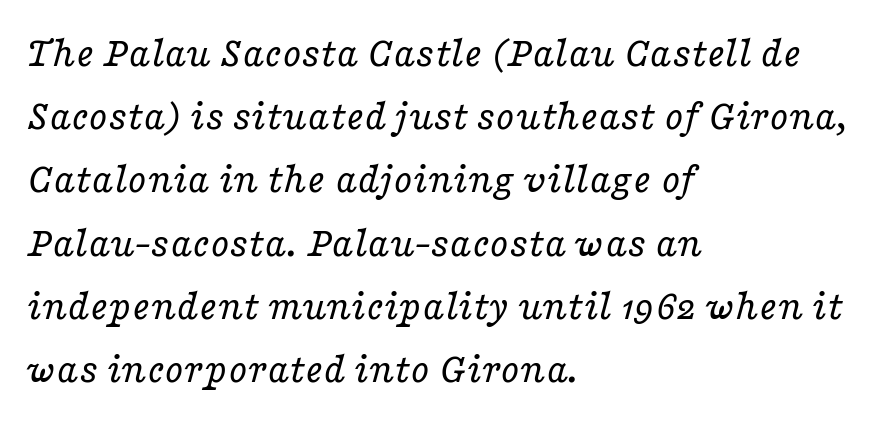
Q: Is the text bold? A: No.
Q: Is the text italic (slanted)? A: Yes, it leans right by about 16 degrees.
Q: Is the typeface a serif or a sans-serif typeface? A: Serif.
Q: Is the text underlined? A: No.
Q: How is the paragraph aligned? A: Left-aligned.
Q: Is the spacing between letters normal or unusually wide? A: Normal.
Q: Is the spacing between lines tight, normal or loose? A: Normal.
Q: Width (condensed, normal, or wide)? A: Wide.
Q: Stroke contrast? A: Low.
Q: x-height? A: Medium.
Q: Monospaced? A: No.
